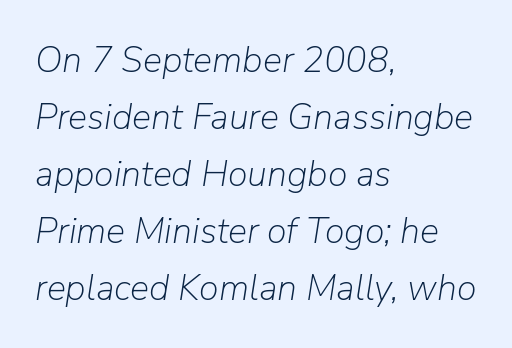
The image shows 36 px light type, italic (leaning right); set left-aligned, normal line spacing (1.58x), normal letter spacing, not underlined; low stroke contrast and a medium x-height.
